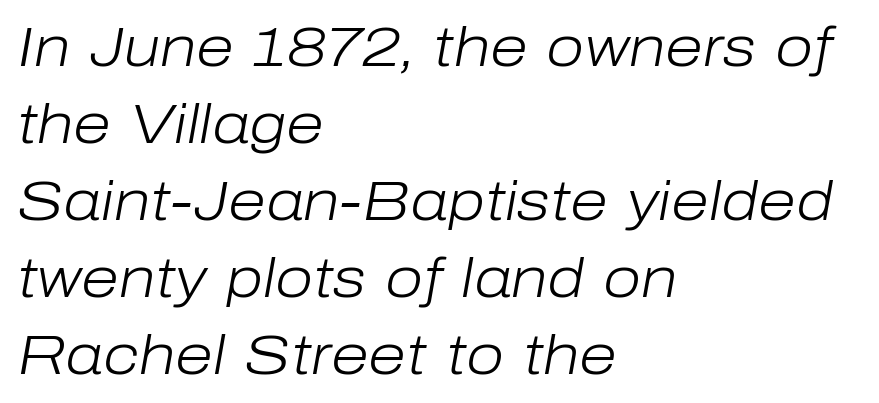
The image shows 55 px light type, italic (leaning right); set left-aligned, normal line spacing (1.4x), normal letter spacing, not underlined; low stroke contrast and a medium x-height.
